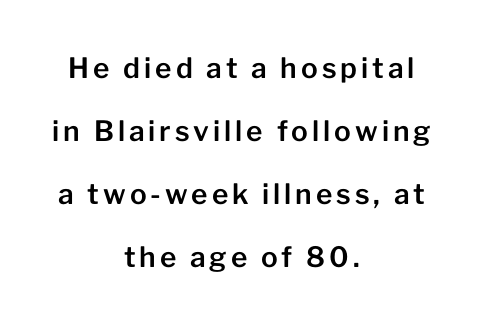
{"serif": "no", "italic": "no", "width": "normal", "stroke_contrast": "low", "x_height": "medium", "monospaced": "no", "underline": "no", "align": "center", "line_spacing": "loose", "line_spacing_ratio": 2.25, "glyph_px": 28}
